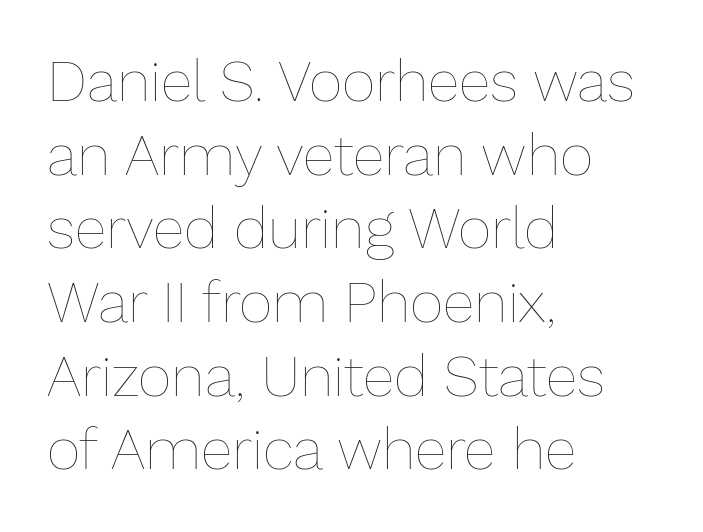
Q: Is the text bold? A: No.
Q: Is the text italic (slanted)? A: No, it is upright.
Q: Is the text underlined? A: No.
Q: How is the paragraph aligned? A: Left-aligned.
Q: Is the spacing between letters normal or unusually wide? A: Normal.
Q: Is the spacing between lines tight, normal or loose? A: Normal.
Q: Width (condensed, normal, or wide)? A: Normal.
Q: Stroke contrast? A: Low.
Q: x-height? A: Medium.
Q: Monospaced? A: No.
